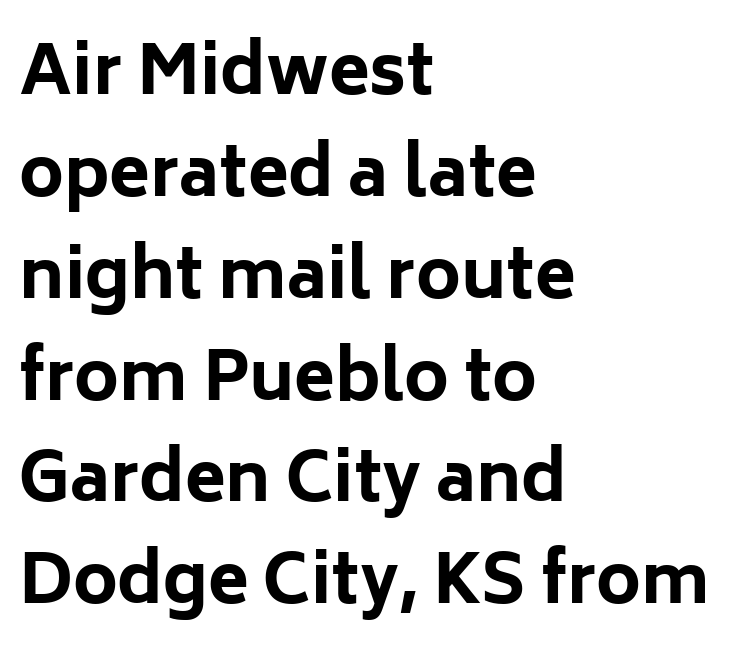
The image shows 67 px bold sans-serif type, upright; set left-aligned, normal line spacing (1.52x), normal letter spacing, not underlined; low stroke contrast and a medium x-height.
